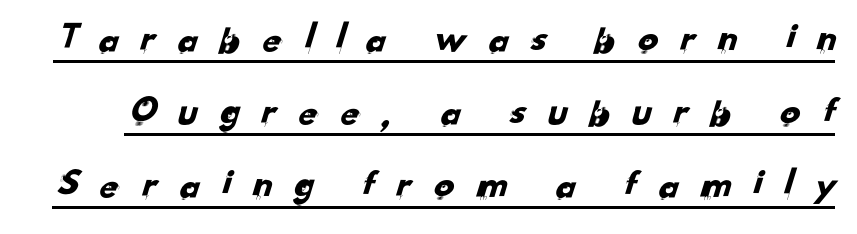
Note: no serifs on the glyphs. These lines are rendered in a variable-pitch font. In designer terms, the underline attribute is active on this setting. The line texture is sparse and dotted thanks to wide tracking.
